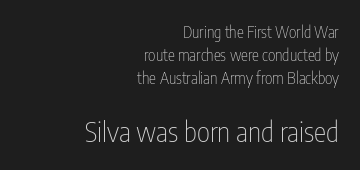
{"serif": "no", "italic": "no", "bold": "no", "weight": "thin", "width": "condensed", "stroke_contrast": "low", "x_height": "medium", "monospaced": "no", "underline": "no", "align": "right", "line_spacing": "normal", "line_spacing_ratio": 1.44, "letter_spacing": "normal", "letter_spacing_em": 0.0, "larger_block": "second", "size_ratio": 1.75, "glyph_px": 28}
